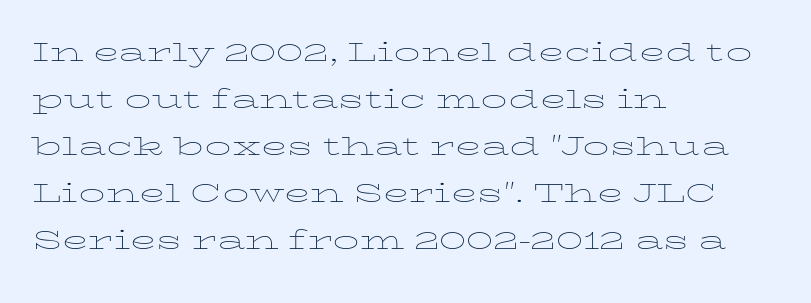
{"italic": "no", "bold": "no", "weight": "thin", "width": "wide", "stroke_contrast": "low", "x_height": "medium", "monospaced": "no", "underline": "no", "align": "left", "line_spacing": "normal", "line_spacing_ratio": 1.34, "letter_spacing": "normal", "letter_spacing_em": 0.0, "glyph_px": 35}
